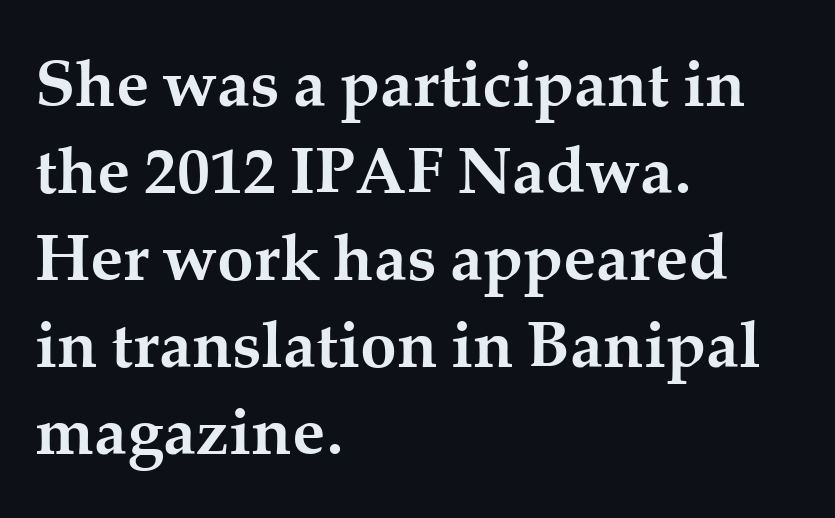
The image shows 66 px semibold serif type, upright; set left-aligned, normal line spacing (1.32x), normal letter spacing, not underlined; medium stroke contrast and a medium x-height.
